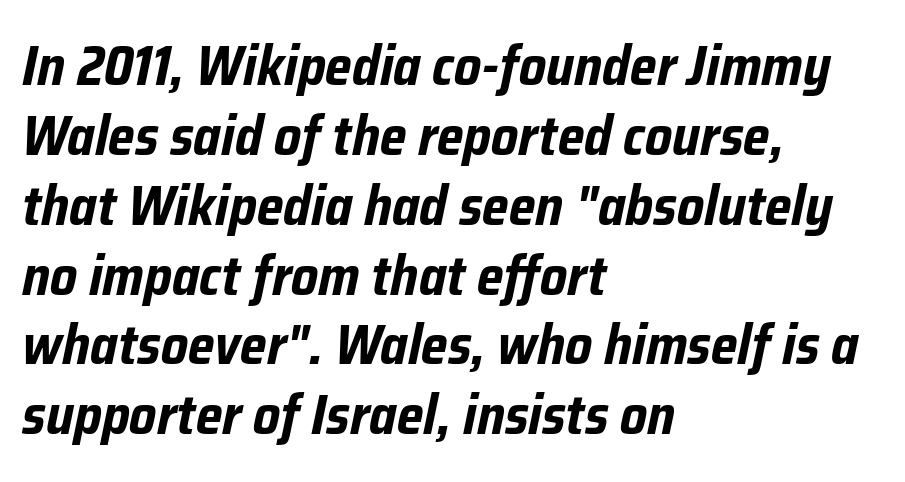
{"italic": "yes", "lean": "right", "slant_degrees": 12, "bold": "yes", "weight": "bold", "width": "condensed", "stroke_contrast": "low", "x_height": "medium", "monospaced": "no", "underline": "no", "align": "left", "line_spacing": "normal", "line_spacing_ratio": 1.27, "letter_spacing": "normal", "letter_spacing_em": 0.0, "glyph_px": 55}
